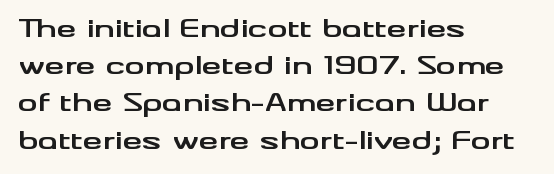
{"italic": "no", "bold": "yes", "underline": "no", "align": "left", "line_spacing": "normal", "line_spacing_ratio": 1.49, "letter_spacing": "normal", "letter_spacing_em": 0.0, "glyph_px": 25}
